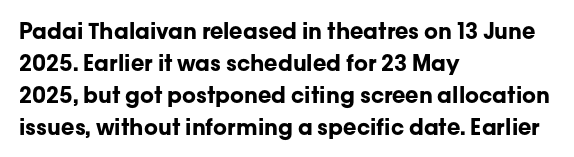
{"italic": "no", "bold": "yes", "underline": "no", "align": "left", "line_spacing": "normal", "line_spacing_ratio": 1.45, "letter_spacing": "normal", "letter_spacing_em": 0.0, "glyph_px": 22}
